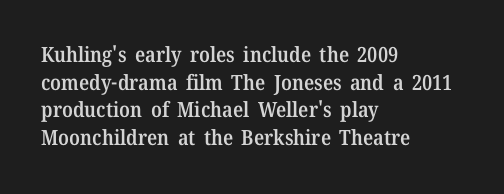
Q: Is the text bold? A: Semi-bold.
Q: Is the text italic (slanted)? A: No, it is upright.
Q: Is the text underlined? A: No.
Q: How is the paragraph aligned? A: Left-aligned.
Q: Is the spacing between letters normal or unusually wide? A: Normal.
Q: Is the spacing between lines tight, normal or loose? A: Normal.
